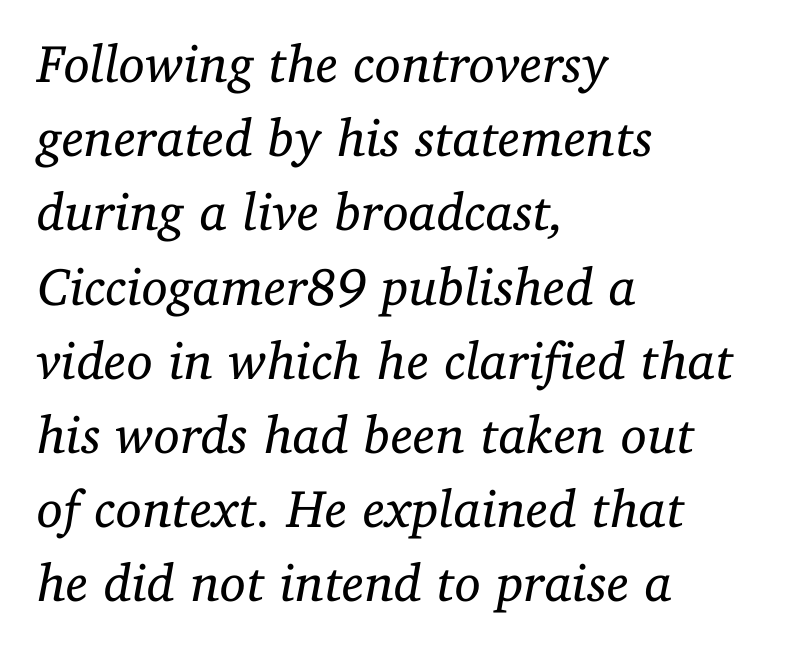
The image shows 53 px regular-weight serif type, italic (leaning right); set left-aligned, normal line spacing (1.4x), normal letter spacing, not underlined; low stroke contrast and a medium x-height.
